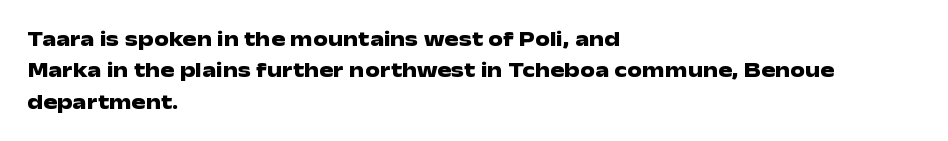
Set as a true bold cut, around the 700 mark. You can tell it's not italic because the verticals are truly vertical. Horizontally, the lines are justified to the leading edge only. Evenly set lines give the paragraph a standard silhouette. Just letters on the line, the space beneath them empty. Compared with typical body copy, the letter spacing here is the same.
